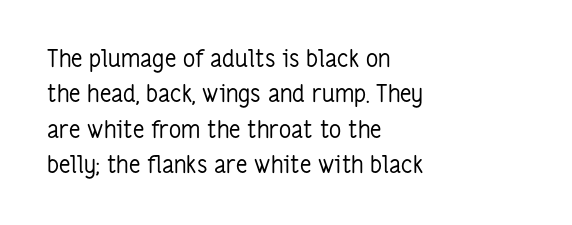
Q: Is the text bold? A: No.
Q: Is the text italic (slanted)? A: No, it is upright.
Q: Is the text underlined? A: No.
Q: How is the paragraph aligned? A: Left-aligned.
Q: Is the spacing between letters normal or unusually wide? A: Normal.
Q: Is the spacing between lines tight, normal or loose? A: Normal.
